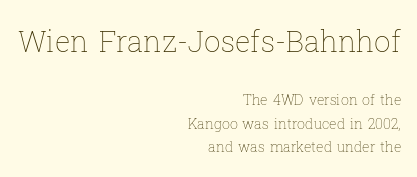
Q: Is the text bold? A: No.
Q: Is the text italic (slanted)? A: No, it is upright.
Q: Is the text underlined? A: No.
Q: How is the paragraph aligned? A: Right-aligned.
Q: Is the spacing between letters normal or unusually wide? A: Normal.
Q: Is the spacing between lines tight, normal or loose? A: Normal.
Q: Which block of text is set in a larger size, the first (top) or the second (bottom)? A: The first (top) one.
Q: Width (condensed, normal, or wide)? A: Normal.
Q: Stroke contrast? A: Low.
Q: x-height? A: Medium.
Q: Monospaced? A: No.
